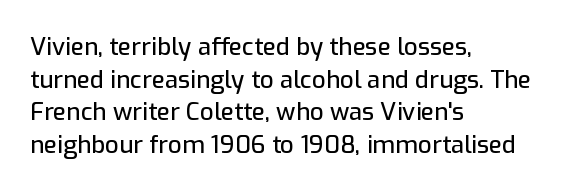
Q: Is the text italic (slanted)? A: No, it is upright.
Q: Is the text underlined? A: No.
Q: How is the paragraph aligned? A: Left-aligned.
Q: Is the spacing between letters normal or unusually wide? A: Normal.
Q: Is the spacing between lines tight, normal or loose? A: Normal.
